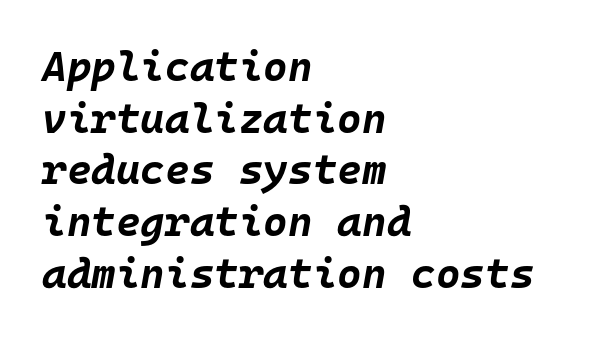
Q: Is the text bold? A: Yes.
Q: Is the text italic (slanted)? A: Yes, it leans right by about 10 degrees.
Q: Is the text underlined? A: No.
Q: How is the paragraph aligned? A: Left-aligned.
Q: Is the spacing between letters normal or unusually wide? A: Normal.
Q: Width (condensed, normal, or wide)? A: Normal.
Q: Stroke contrast? A: Low.
Q: x-height? A: Large.
Q: Monospaced? A: Yes.
